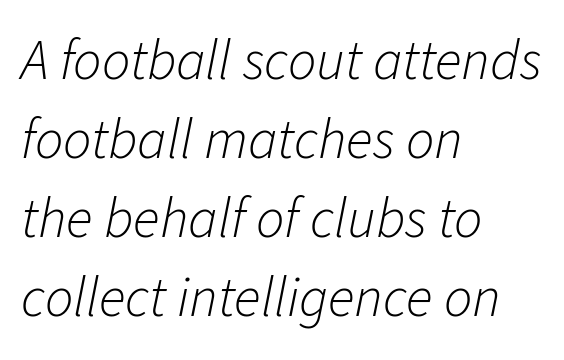
Q: Is the text bold? A: No.
Q: Is the text italic (slanted)? A: Yes, it leans right by about 11 degrees.
Q: Is the text underlined? A: No.
Q: How is the paragraph aligned? A: Left-aligned.
Q: Is the spacing between letters normal or unusually wide? A: Normal.
Q: Is the spacing between lines tight, normal or loose? A: Normal.
Q: Width (condensed, normal, or wide)? A: Normal.
Q: Stroke contrast? A: Low.
Q: x-height? A: Medium.
Q: Monospaced? A: No.
